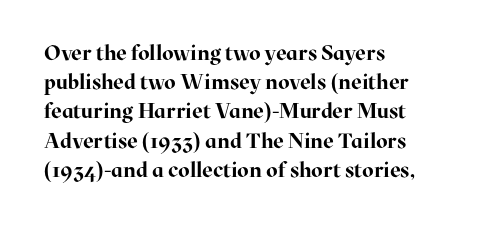
When letters stand straight like this, we call the style roman or upright. Line starts are locked; line ends wander. Quick note: underline off. Words appear dense and cohesive because spacing is normal. A normal amount of white space separates one row of letters from the next.
